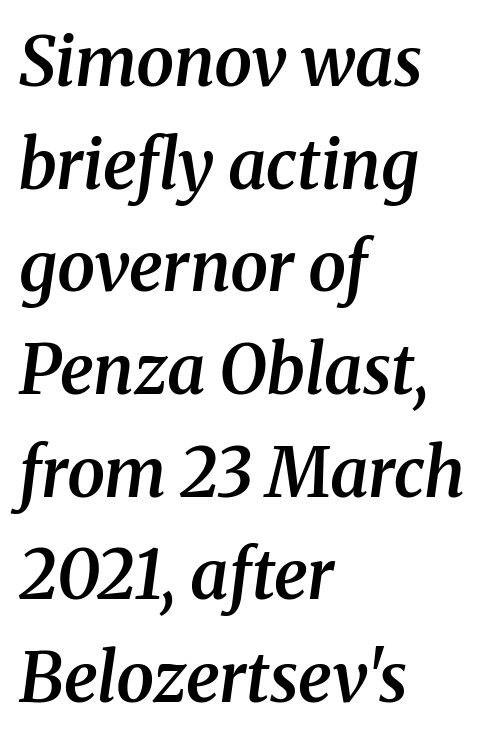
Looks like regular typesetting: each glyph gets only the width it needs. The foot of each line stays bare and open. Inter-character spacing is left at the font's built-in metrics. Students, observe: this is what conventionally led text looks like.
